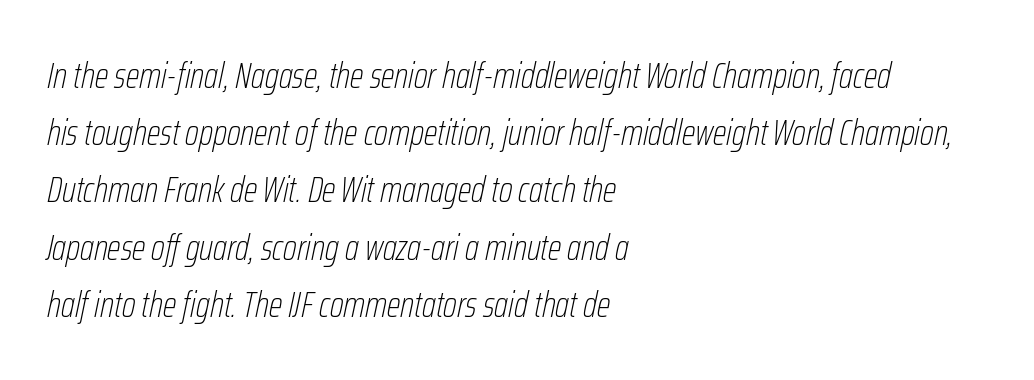
Whoever set this chose a conventional vertical rhythm. Each row of text sits above clean, open space. Inter-character spacing is left at the font's built-in metrics. Visually the block forms a straight wall on the left and a jagged coastline on the right.
